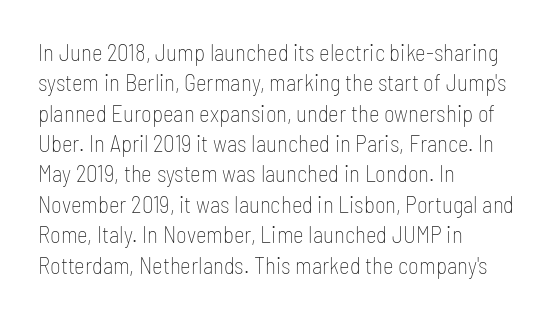
The image shows 23 px text type, upright; set left-aligned, normal line spacing (1.32x), normal letter spacing, not underlined.
